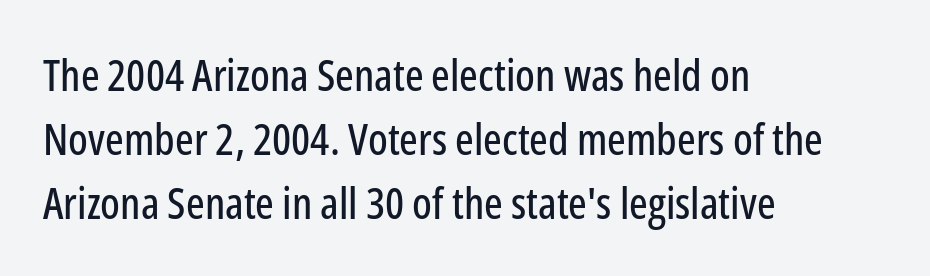
Q: Is the text italic (slanted)? A: No, it is upright.
Q: Is the typeface a serif or a sans-serif typeface? A: Sans-serif.
Q: Is the text underlined? A: No.
Q: How is the paragraph aligned? A: Left-aligned.
Q: Is the spacing between letters normal or unusually wide? A: Normal.
Q: Is the spacing between lines tight, normal or loose? A: Normal.
Q: Width (condensed, normal, or wide)? A: Condensed.
Q: Stroke contrast? A: Low.
Q: x-height? A: Medium.
Q: Monospaced? A: No.
